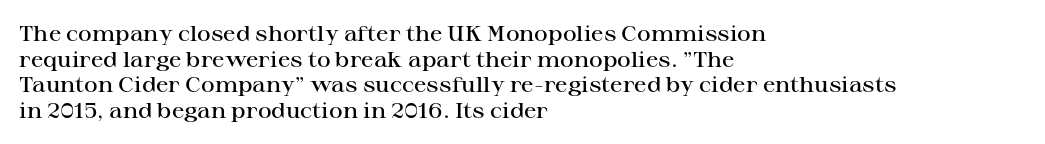
Q: Is the text bold? A: Semi-bold.
Q: Is the text italic (slanted)? A: No, it is upright.
Q: Is the text underlined? A: No.
Q: How is the paragraph aligned? A: Left-aligned.
Q: Is the spacing between letters normal or unusually wide? A: Normal.
